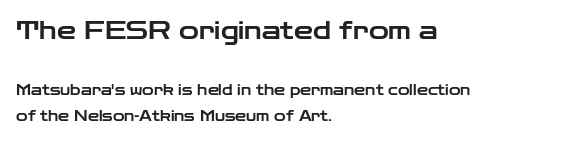
The image shows 24 px text type, upright; set left-aligned, loose line spacing (1.9x), normal letter spacing, not underlined; the first (top) block is 1.71x larger.
